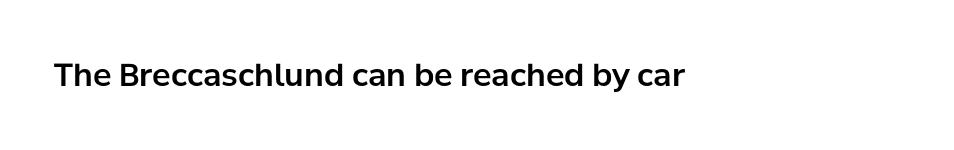
The image shows 31 px sans-serif type, upright; set left-aligned, normal letter spacing, not underlined; low stroke contrast and a medium x-height.
